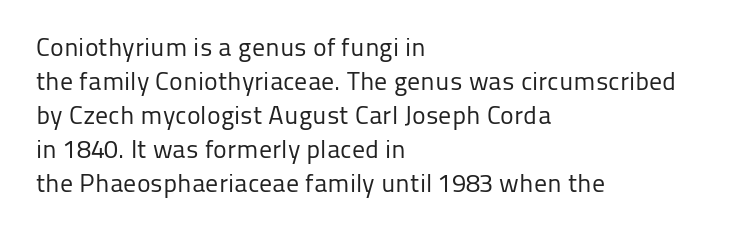
Descenders are the only things crossing below the line. All the whitespace from short lines collects on the right. Characters remain perfectly vertical along every line. The letters sit at their default tracking, neither squeezed nor spread.
